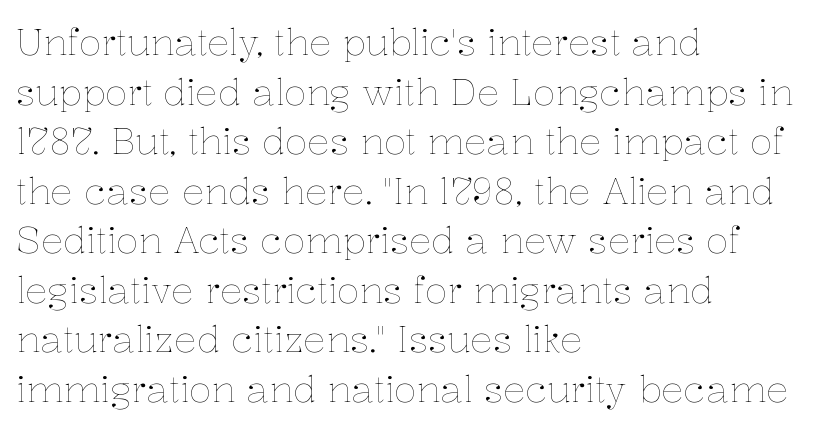
Stems and bowls with no extra thickness — not bold. Successive baselines arrive at the customary interval. The gaps between neighbouring characters are ordinary and unremarkable. Every stem runs plumb, perpendicular to the baseline.
